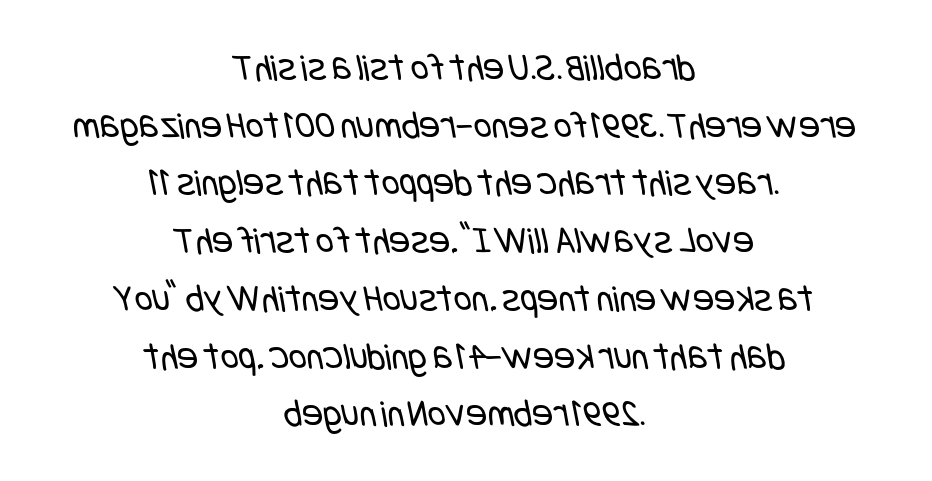
Only glyphs here, with clear space below each row. What's the leading like? Ordinary, nothing unusual. Every row of glyphs is offset so its center matches the block's center. Classification — sans serif. This rendering leaves character spacing at its baseline value. Is the type heavy? It reads as light-to-regular instead.
